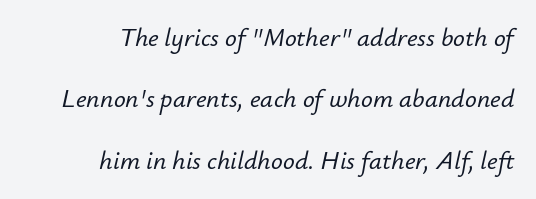
Q: Is the text italic (slanted)? A: Yes, it leans right by about 12 degrees.
Q: Is the text underlined? A: No.
Q: How is the paragraph aligned? A: Right-aligned.
Q: Is the spacing between letters normal or unusually wide? A: Normal.
Q: Is the spacing between lines tight, normal or loose? A: Loose.
